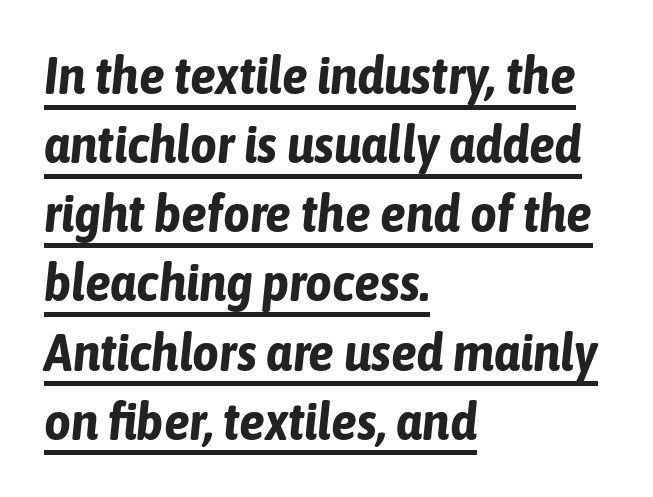
{"italic": "yes", "lean": "right", "slant_degrees": 6, "bold": "yes", "weight": "bold", "width": "condensed", "stroke_contrast": "low", "x_height": "medium", "monospaced": "no", "underline": "yes", "align": "left", "line_spacing": "normal", "line_spacing_ratio": 1.33, "letter_spacing": "normal", "letter_spacing_em": 0.0, "glyph_px": 52}
